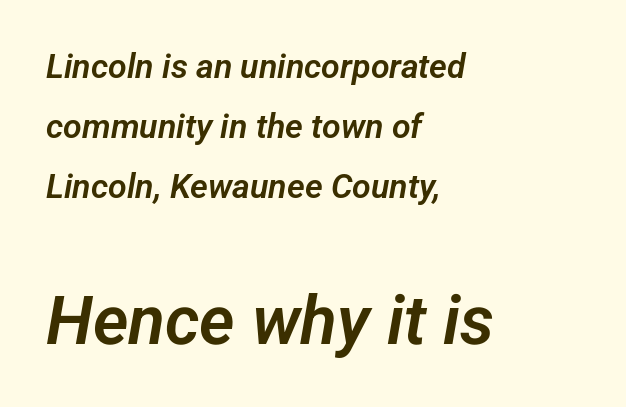
{"serif": "no", "width": "normal", "stroke_contrast": "low", "x_height": "medium", "monospaced": "no", "underline": "no", "align": "left", "line_spacing_ratio": 1.76, "letter_spacing": "normal", "letter_spacing_em": 0.0, "larger_block": "second", "size_ratio": 2.0, "glyph_px": 68}
